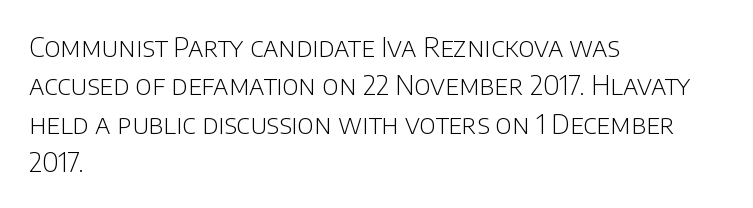
Q: Is the text bold? A: No.
Q: Is the text italic (slanted)? A: No, it is upright.
Q: Is the text underlined? A: No.
Q: How is the paragraph aligned? A: Left-aligned.
Q: Is the spacing between letters normal or unusually wide? A: Normal.
Q: Is the spacing between lines tight, normal or loose? A: Normal.
